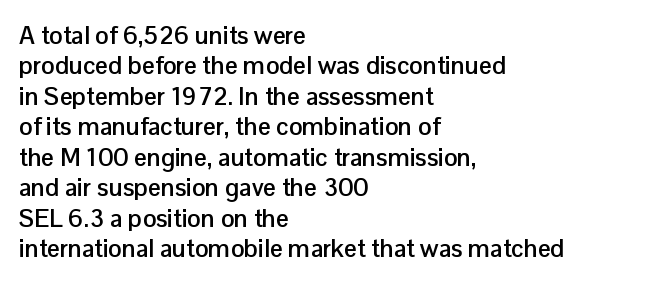
Q: Is the text bold? A: Yes.
Q: Is the text italic (slanted)? A: No, it is upright.
Q: Is the text underlined? A: No.
Q: How is the paragraph aligned? A: Left-aligned.
Q: Is the spacing between letters normal or unusually wide? A: Normal.
